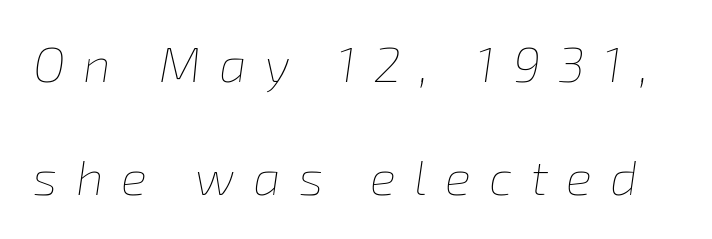
{"italic": "yes", "lean": "right", "slant_degrees": 8, "bold": "no", "weight": "thin", "width": "normal", "stroke_contrast": "low", "x_height": "medium", "monospaced": "no", "underline": "no", "line_spacing": "loose", "line_spacing_ratio": 2.3, "letter_spacing": "wide", "letter_spacing_em": 0.37, "glyph_px": 49}
